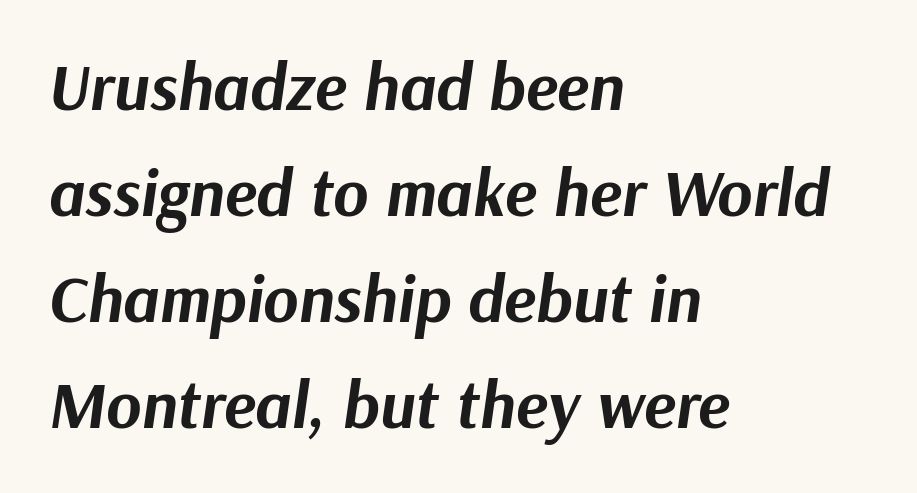
Q: Is the text bold? A: Yes.
Q: Is the text italic (slanted)? A: Yes, it leans right by about 9 degrees.
Q: Is the text underlined? A: No.
Q: How is the paragraph aligned? A: Left-aligned.
Q: Is the spacing between letters normal or unusually wide? A: Normal.
Q: Is the spacing between lines tight, normal or loose? A: Normal.
Q: Width (condensed, normal, or wide)? A: Normal.
Q: Stroke contrast? A: Medium.
Q: x-height? A: Medium.
Q: Monospaced? A: No.
